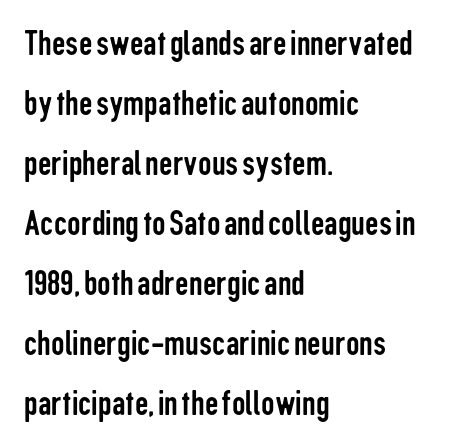
Q: Is the text bold? A: No.
Q: Is the text italic (slanted)? A: No, it is upright.
Q: Is the typeface a serif or a sans-serif typeface? A: Sans-serif.
Q: Is the text underlined? A: No.
Q: How is the paragraph aligned? A: Left-aligned.
Q: Is the spacing between letters normal or unusually wide? A: Normal.
Q: Is the spacing between lines tight, normal or loose? A: Normal.
Q: Width (condensed, normal, or wide)? A: Condensed.
Q: Stroke contrast? A: Low.
Q: x-height? A: Medium.
Q: Monospaced? A: No.
